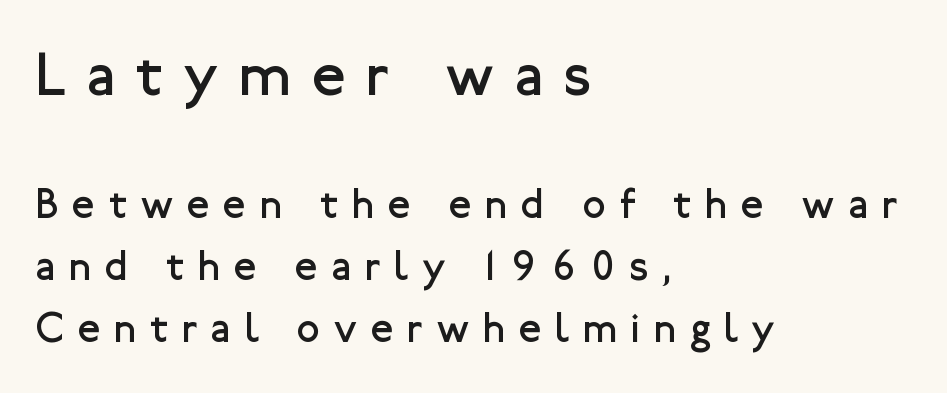
The image shows 61 px regular-weight sans-serif type, upright; set left-aligned, normal line spacing (1.52x), unusually wide letter spacing (+0.35 em), not underlined; the first (top) block is 1.49x larger; low stroke contrast and a medium x-height.
